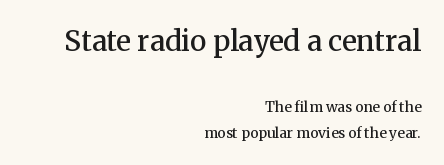
This sample uses a serif face. Think of a printed novel: that variable character pitch is what you see here. Is the block centered? No — it sits flush against the right margin. Stems and bowls a touch heavier than normal — semibold. Caption: upper text group enlarged, lower text group reduced. Short note: letters normally spaced.
